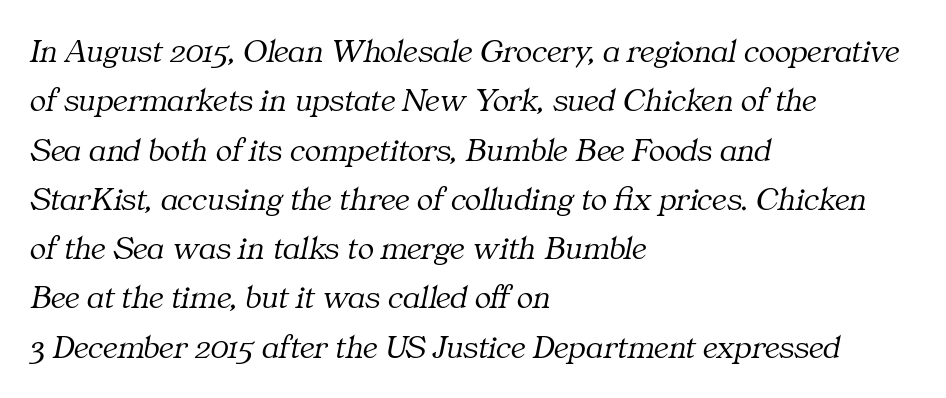
{"serif": "yes", "italic": "yes", "lean": "right", "slant_degrees": 11, "bold": "no", "weight": "light", "width": "normal", "stroke_contrast": "medium", "x_height": "medium", "monospaced": "no", "underline": "no", "align": "left", "line_spacing": "normal", "line_spacing_ratio": 1.45, "letter_spacing": "normal", "letter_spacing_em": 0.0, "glyph_px": 34}
